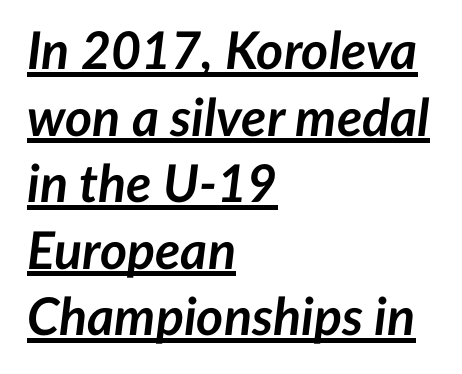
Q: Is the text bold? A: Yes.
Q: Is the text italic (slanted)? A: Yes, it leans right by about 7 degrees.
Q: Is the text underlined? A: Yes.
Q: How is the paragraph aligned? A: Left-aligned.
Q: Is the spacing between letters normal or unusually wide? A: Normal.
Q: Is the spacing between lines tight, normal or loose? A: Normal.
Q: Width (condensed, normal, or wide)? A: Normal.
Q: Stroke contrast? A: Low.
Q: x-height? A: Medium.
Q: Monospaced? A: No.
